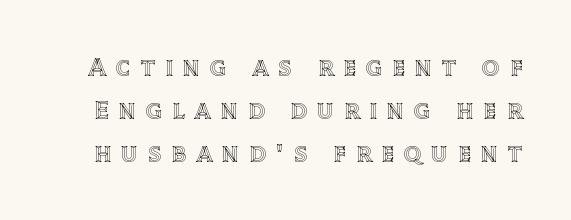
{"italic": "no", "underline": "no", "line_spacing": "normal", "line_spacing_ratio": 1.6, "letter_spacing": "wide", "letter_spacing_em": 0.37, "glyph_px": 27}
